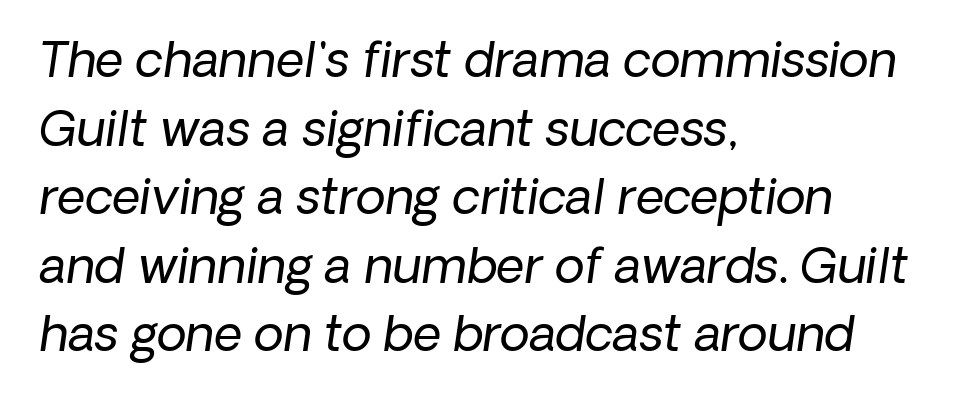
A quiet, ordinary-to-light weight characterises the typeface. Leading: standard. This is sans-serif lettering, the kind often seen on screens and signage. Compared with a centered layout, this one pins lines to the left instead. Spacing between characters is what you'd get straight out of the box.
